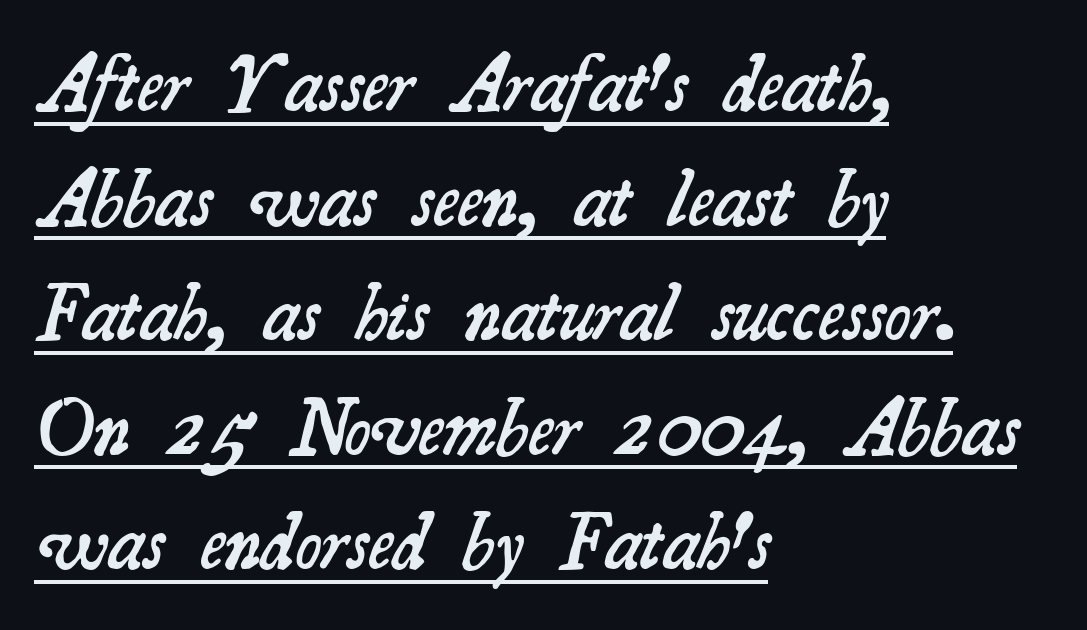
The image shows 79 px semibold serif type; set left-aligned, normal line spacing (1.45x), normal letter spacing, underlined; medium stroke contrast and a small x-height.
